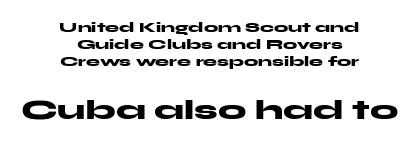
{"serif": "no", "italic": "no", "bold": "yes", "weight": "heavy", "width": "wide", "stroke_contrast": "medium", "x_height": "medium", "monospaced": "no", "underline": "no", "align": "center", "line_spacing_ratio": 1.23, "letter_spacing": "normal", "letter_spacing_em": 0.0, "larger_block": "second", "size_ratio": 2.0, "glyph_px": 28}
